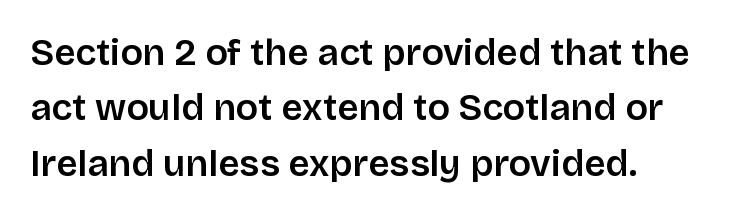
Moderately thickened strokes mark this as semibold type. Letterform terminals end flat and unadorned throughout the passage. The rendering uses natural spacing where letterforms have individual widths. The passage shown is not underscored anywhere.
